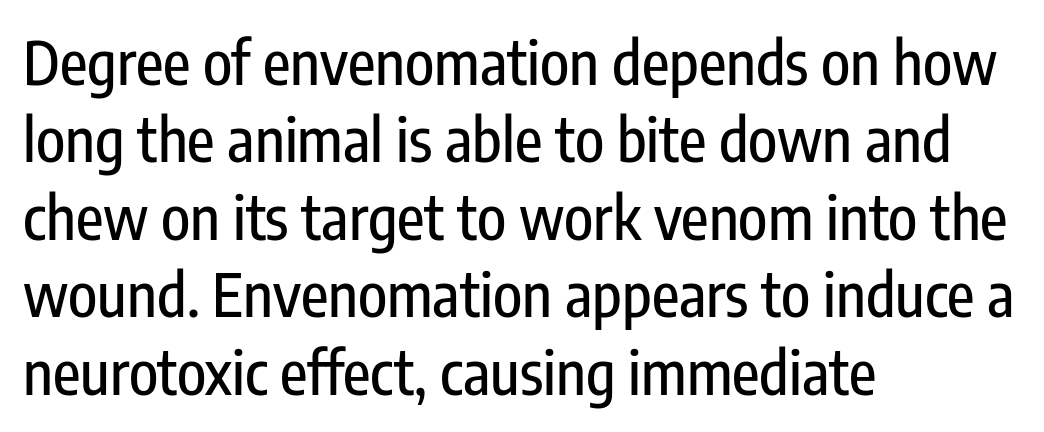
Q: Is the text italic (slanted)? A: No, it is upright.
Q: Is the typeface a serif or a sans-serif typeface? A: Sans-serif.
Q: Is the text underlined? A: No.
Q: How is the paragraph aligned? A: Left-aligned.
Q: Is the spacing between letters normal or unusually wide? A: Normal.
Q: Is the spacing between lines tight, normal or loose? A: Normal.
Q: Width (condensed, normal, or wide)? A: Condensed.
Q: Stroke contrast? A: Low.
Q: x-height? A: Medium.
Q: Monospaced? A: No.
